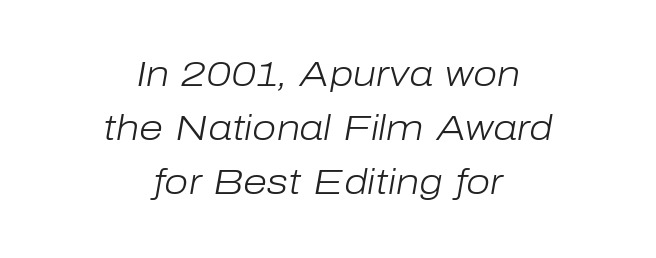
{"italic": "yes", "lean": "right", "slant_degrees": 10, "bold": "no", "weight": "light", "width": "normal", "stroke_contrast": "low", "x_height": "medium", "monospaced": "no", "underline": "no", "align": "center", "line_spacing": "normal", "line_spacing_ratio": 1.55, "letter_spacing": "normal", "letter_spacing_em": 0.0, "glyph_px": 35}
